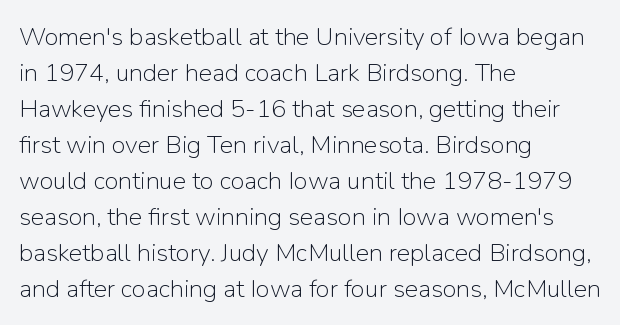
Q: Is the text bold? A: No.
Q: Is the text italic (slanted)? A: No, it is upright.
Q: Is the text underlined? A: No.
Q: How is the paragraph aligned? A: Left-aligned.
Q: Is the spacing between letters normal or unusually wide? A: Normal.
Q: Is the spacing between lines tight, normal or loose? A: Normal.
